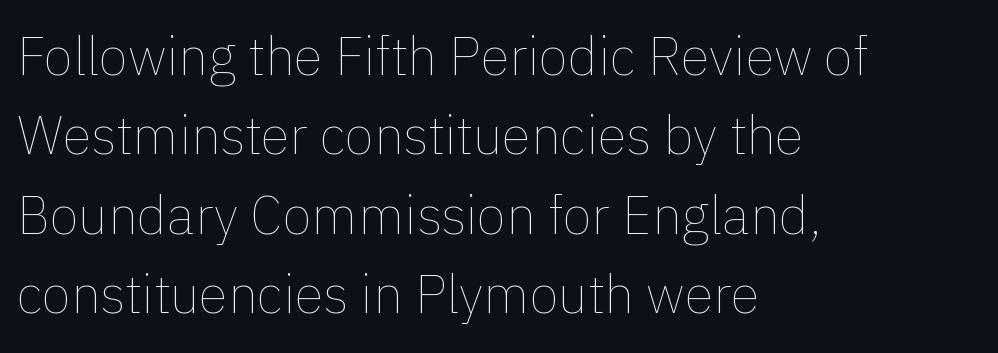
{"italic": "no", "bold": "no", "weight": "thin", "width": "normal", "stroke_contrast": "low", "x_height": "medium", "monospaced": "no", "underline": "no", "align": "left", "line_spacing": "normal", "line_spacing_ratio": 1.5, "letter_spacing": "normal", "letter_spacing_em": 0.0, "glyph_px": 53}
